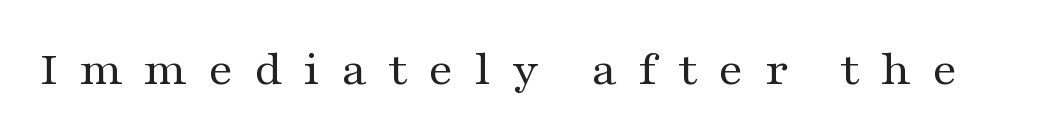
{"serif": "yes", "italic": "no", "bold": "no", "weight": "regular", "width": "wide", "stroke_contrast": "medium", "x_height": "medium", "monospaced": "no", "underline": "no", "letter_spacing": "wide", "letter_spacing_em": 0.42, "glyph_px": 50}
